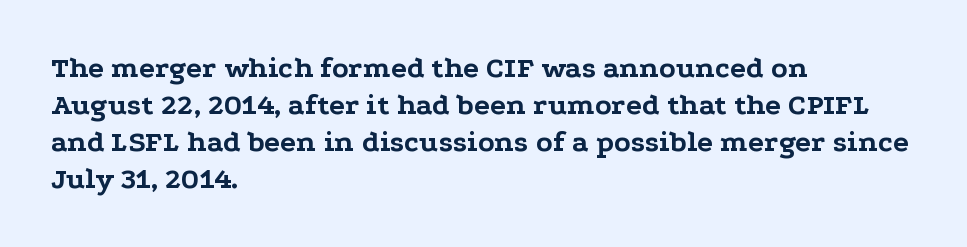
I'd call this a serif setting — the letters wear small feet. Plenty of ink on the page — the face is bold. The paragraph has a hard left edge and a soft right edge. This sample has the flowing, uneven cadence of proportional lettering. Just letters on the line, the space beneath them empty. No extra tracking has been applied to these lines.
